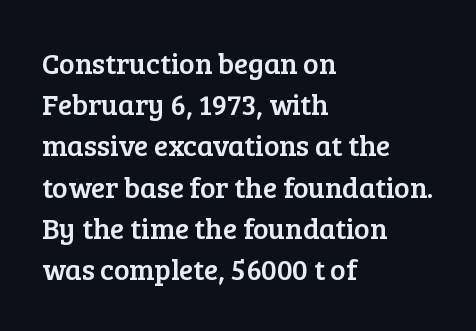
Each letter keeps its own natural width here, so spacing adapts to shape. There is no visible air inserted between adjacent glyphs. Baseline-to-baseline distance is the conventional proportion of letter height. The axis of the letterforms is exactly vertical.
